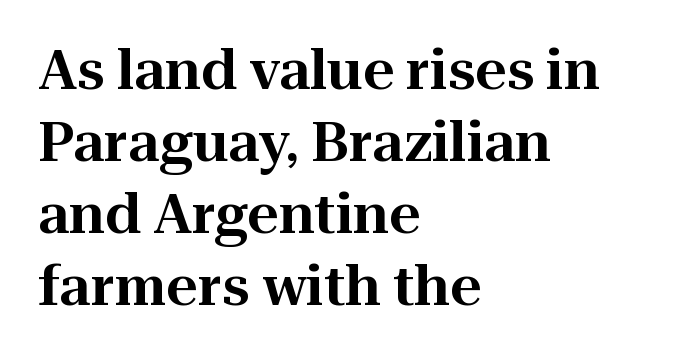
Q: Is the text italic (slanted)? A: No, it is upright.
Q: Is the typeface a serif or a sans-serif typeface? A: Serif.
Q: Is the text underlined? A: No.
Q: How is the paragraph aligned? A: Left-aligned.
Q: Is the spacing between letters normal or unusually wide? A: Normal.
Q: Is the spacing between lines tight, normal or loose? A: Normal.
Q: Width (condensed, normal, or wide)? A: Normal.
Q: Stroke contrast? A: High.
Q: x-height? A: Medium.
Q: Monospaced? A: No.
